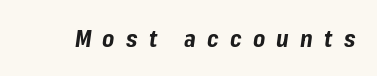
The image shows 23 px bold type, italic (leaning right); set unusually wide letter spacing (+0.49 em), not underlined.
